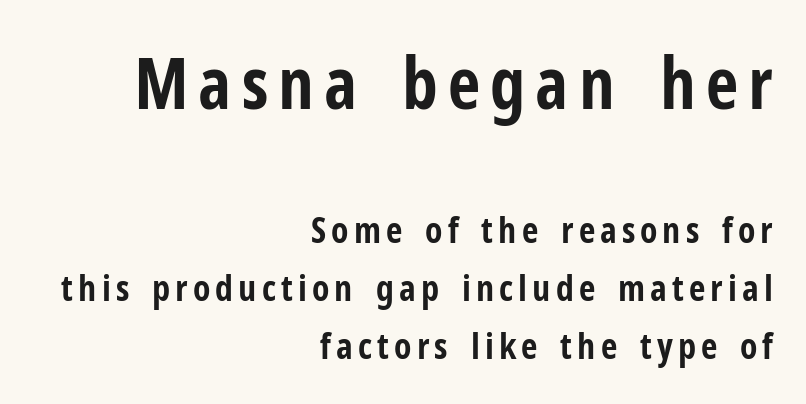
{"serif": "no", "italic": "no", "bold": "yes", "weight": "bold", "width": "condensed", "stroke_contrast": "low", "x_height": "medium", "monospaced": "no", "underline": "no", "align": "right", "line_spacing": "normal", "line_spacing_ratio": 1.61, "larger_block": "first", "size_ratio": 1.97, "glyph_px": 71}
